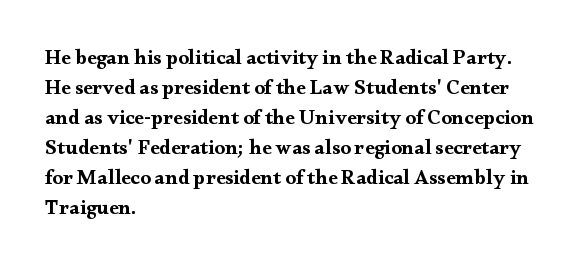
The image shows 21 px bold type, upright; set left-aligned, normal line spacing (1.43x), normal letter spacing, not underlined.
